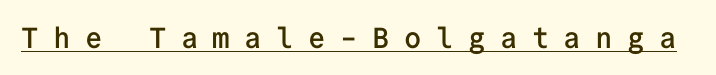
Do the characters align in a grid? Yes, the font is monospaced. A fair bit of extra ink — the face is semibold, not bold. Every stem runs plumb, perpendicular to the baseline. Underlined type.
